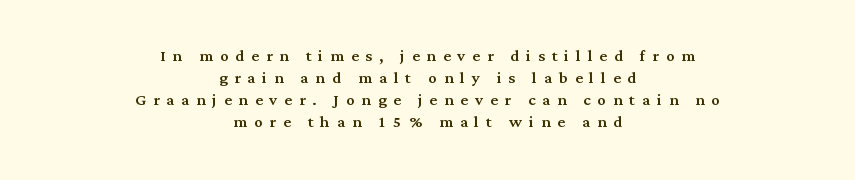
{"italic": "no", "underline": "no", "align": "center", "line_spacing": "tight", "line_spacing_ratio": 1.05, "letter_spacing": "wide", "letter_spacing_em": 0.33, "glyph_px": 21}
